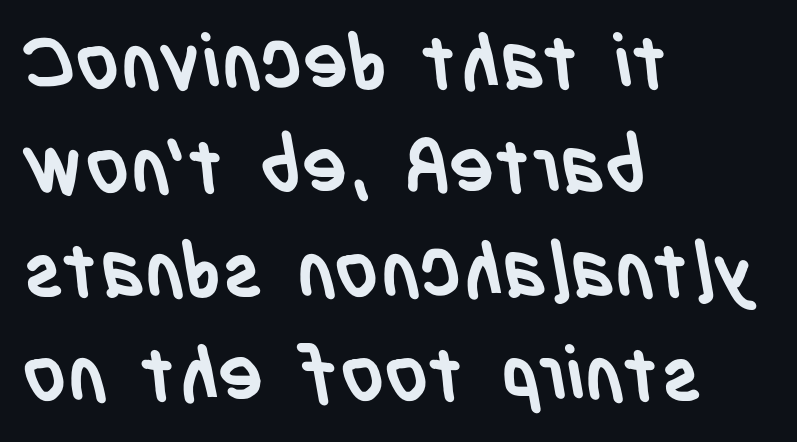
The image shows 76 px semibold, condensed sans-serif type; set left-aligned, normal line spacing (1.37x), normal letter spacing, not underlined; low stroke contrast and a large x-height.
